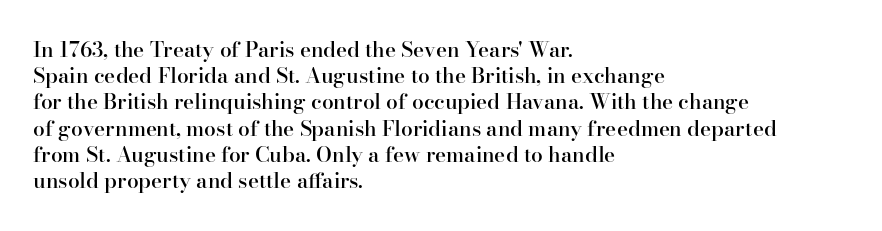
Q: Is the text bold? A: Semi-bold.
Q: Is the text italic (slanted)? A: No, it is upright.
Q: Is the text underlined? A: No.
Q: How is the paragraph aligned? A: Left-aligned.
Q: Is the spacing between letters normal or unusually wide? A: Normal.
Q: Is the spacing between lines tight, normal or loose? A: Normal.
